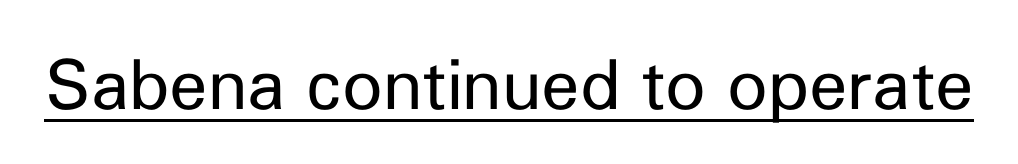
Q: Is the text bold? A: No.
Q: Is the text italic (slanted)? A: No, it is upright.
Q: Is the typeface a serif or a sans-serif typeface? A: Sans-serif.
Q: Is the text underlined? A: Yes.
Q: Is the spacing between letters normal or unusually wide? A: Normal.
Q: Width (condensed, normal, or wide)? A: Normal.
Q: Stroke contrast? A: Low.
Q: x-height? A: Medium.
Q: Monospaced? A: No.
